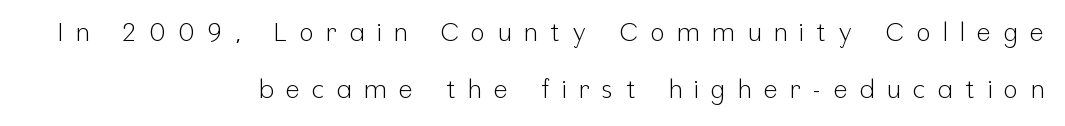
The passage shown is not bold in any degree. Characters follow at a spacing far wider than the type designer built in. Every row of glyphs terminates at an identical x-position on the right. Beneath every word, the page is bare.
